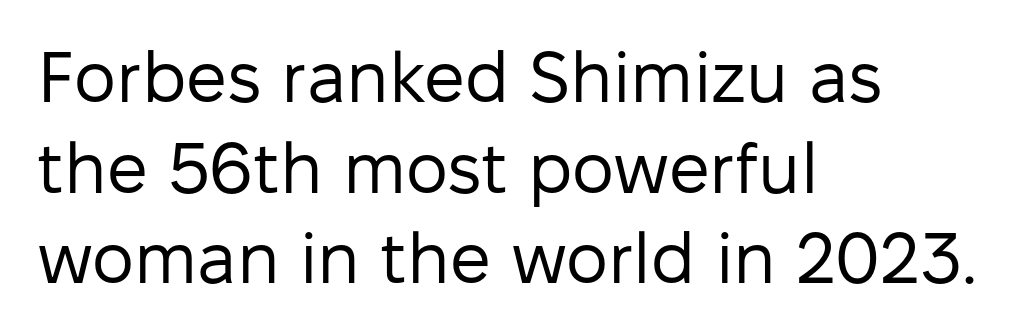
Q: Is the text bold? A: No.
Q: Is the text italic (slanted)? A: No, it is upright.
Q: Is the typeface a serif or a sans-serif typeface? A: Sans-serif.
Q: Is the text underlined? A: No.
Q: How is the paragraph aligned? A: Left-aligned.
Q: Is the spacing between letters normal or unusually wide? A: Normal.
Q: Is the spacing between lines tight, normal or loose? A: Normal.
Q: Width (condensed, normal, or wide)? A: Normal.
Q: Stroke contrast? A: Low.
Q: x-height? A: Medium.
Q: Monospaced? A: No.
